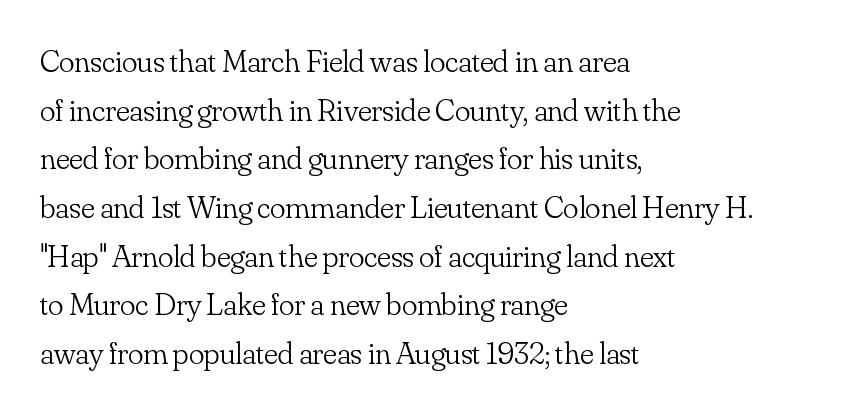
The image shows 32 px light serif type, upright; set left-aligned, normal line spacing (1.52x), normal letter spacing, not underlined; low stroke contrast and a small x-height.
